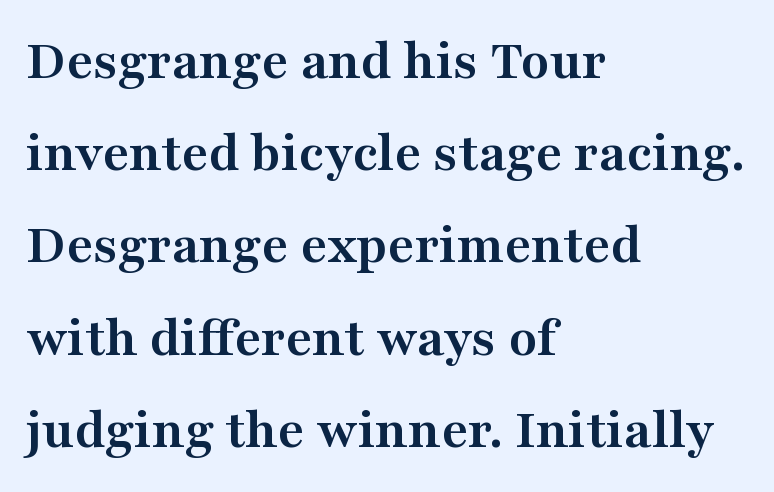
The image shows 58 px semibold, wide serif type, upright; set left-aligned, normal line spacing (1.59x), normal letter spacing, not underlined; medium stroke contrast and a medium x-height.
